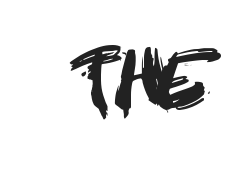
{"serif": "no", "width": "condensed", "x_height": "large", "underline": "no", "letter_spacing": "normal", "letter_spacing_em": 0.0, "glyph_px": 78}
